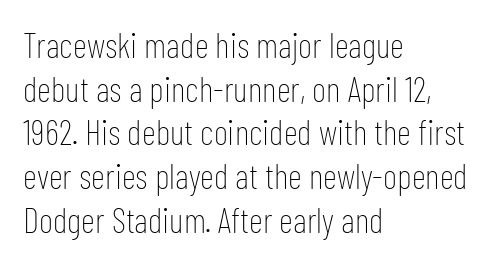
Q: Is the text bold? A: No.
Q: Is the text italic (slanted)? A: No, it is upright.
Q: Is the typeface a serif or a sans-serif typeface? A: Sans-serif.
Q: Is the text underlined? A: No.
Q: How is the paragraph aligned? A: Left-aligned.
Q: Is the spacing between letters normal or unusually wide? A: Normal.
Q: Is the spacing between lines tight, normal or loose? A: Normal.
Q: Width (condensed, normal, or wide)? A: Condensed.
Q: Stroke contrast? A: Low.
Q: x-height? A: Medium.
Q: Monospaced? A: No.
